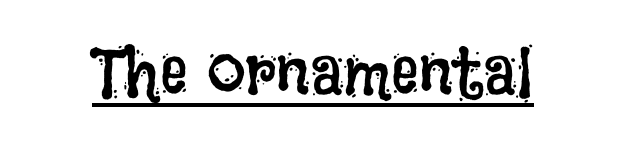
{"italic": "no", "bold": "no", "weight": "regular", "width": "condensed", "stroke_contrast": "low", "x_height": "large", "monospaced": "no", "underline": "yes", "letter_spacing": "normal", "letter_spacing_em": 0.0, "glyph_px": 69}
